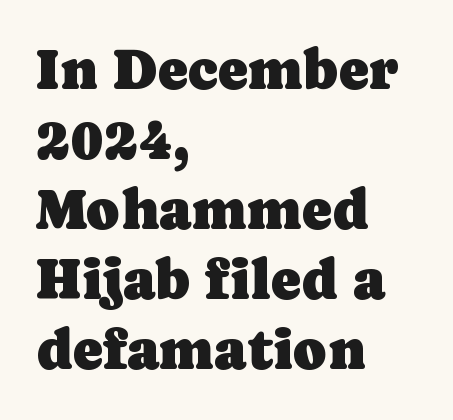
The image shows 57 px serif type, upright; set left-aligned, line spacing 1.23x, normal letter spacing, not underlined; low stroke contrast and a medium x-height.
